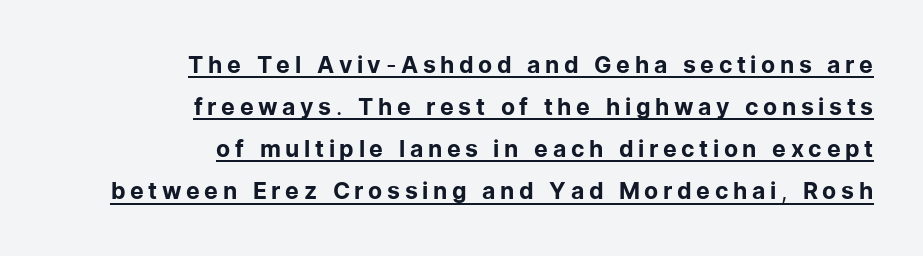
Short note: letters widely spaced. Italic? Not at all — the glyphs are vertical. Underlining? Definitely there. A flush-right, rag-left setting is used for this passage. The strokes are not fattened; the text isn't bold.
